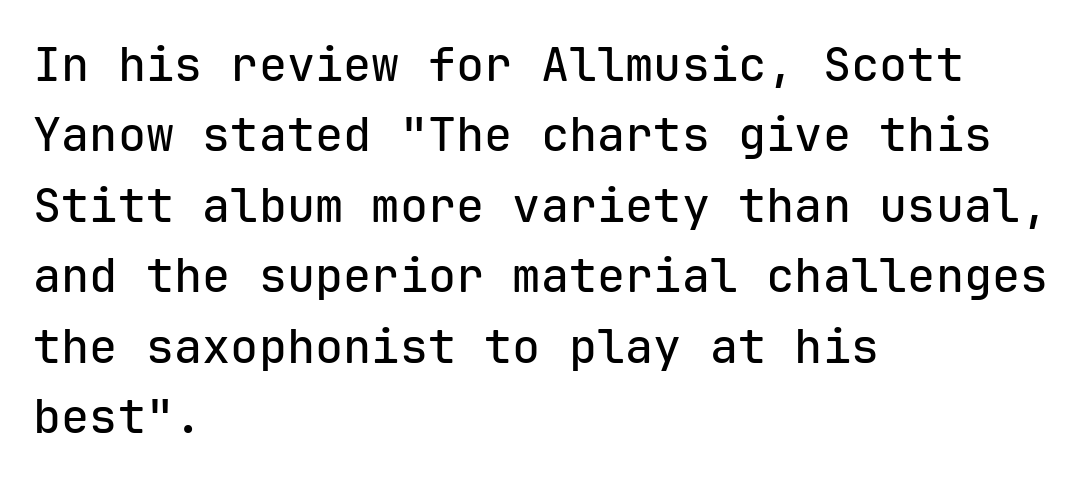
The passage shown has conventional tracking throughout. Honestly, there is no underline to notice here at all. Reading down the column, the eye jumps a familiar distance to each next line. Spacing verdict: monospaced, one width for all characters.
